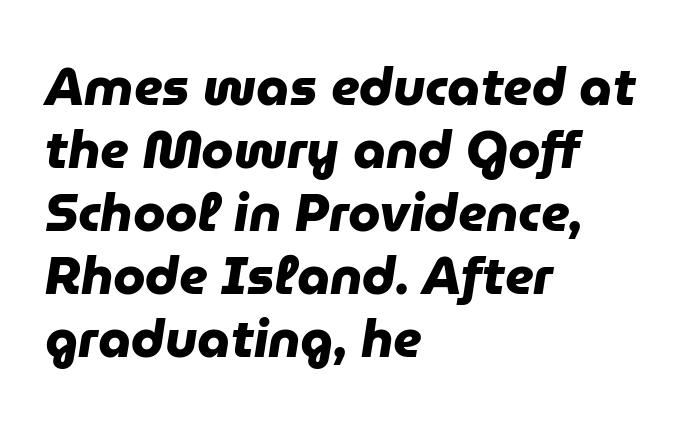
Nobody touched the tracking dial on this one. Set as a true bold cut, around the 700 mark. The rag falls on the right side of this text block. Character widths vary here, with narrow letters taking less room than wide ones. Grotesque or geometric, the face here clearly has no serifs.
